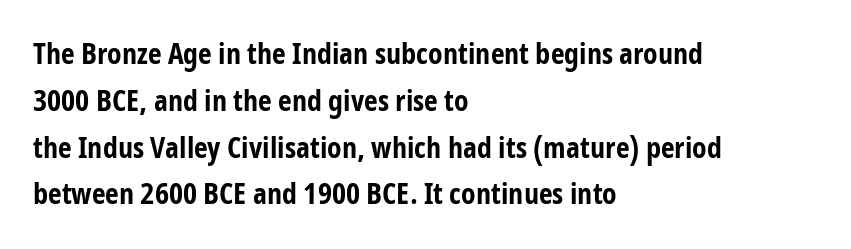
The words here are not underlined. These lines carry a lot of weight — the face is fully bold. Does the lettering tilt? It doesn't — this is upright. Proportional: the letters do not fall into vertical columns. Students, observe: this is what conventionally led text looks like. Observe the absence of serifs on each vertical stroke in this sample.
